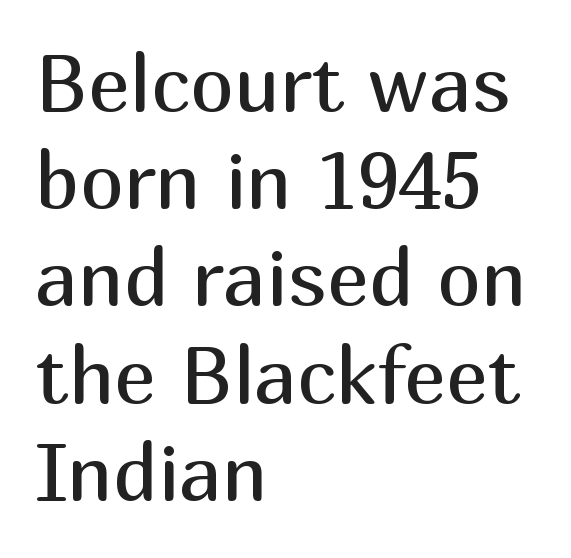
Nope, not italic — everything's standing straight. Teacher's note: observe the even left margin — that is flush-left alignment. Heaviness? Minimal to ordinary, like unemphasized prose. Observe the absence of serifs on each vertical stroke in this sample. Tracking value appears to be zero — textbook default spacing.
